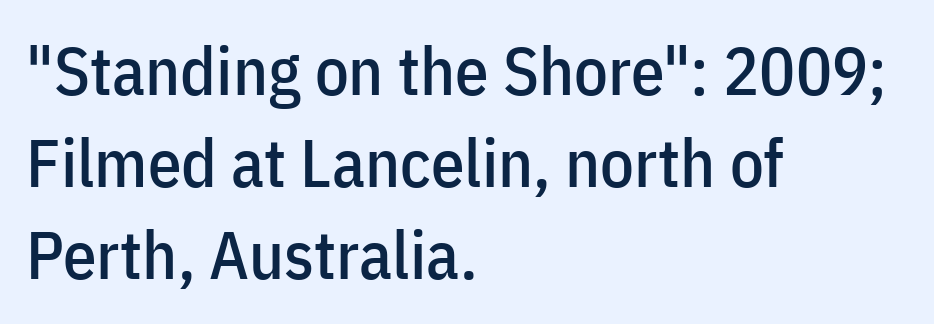
Q: Is the text italic (slanted)? A: No, it is upright.
Q: Is the typeface a serif or a sans-serif typeface? A: Sans-serif.
Q: Is the text underlined? A: No.
Q: How is the paragraph aligned? A: Left-aligned.
Q: Is the spacing between letters normal or unusually wide? A: Normal.
Q: Is the spacing between lines tight, normal or loose? A: Normal.
Q: Width (condensed, normal, or wide)? A: Condensed.
Q: Stroke contrast? A: Low.
Q: x-height? A: Medium.
Q: Monospaced? A: No.
